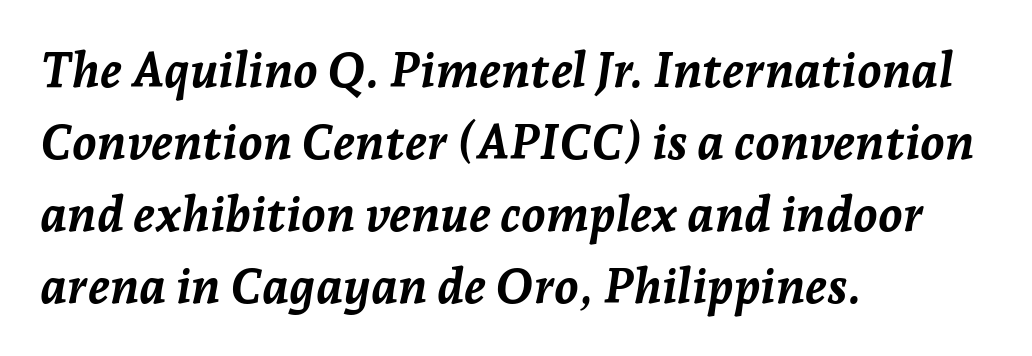
The image shows 49 px semibold type, italic (leaning right); set left-aligned, normal line spacing (1.47x), normal letter spacing, not underlined; low stroke contrast and a medium x-height.
